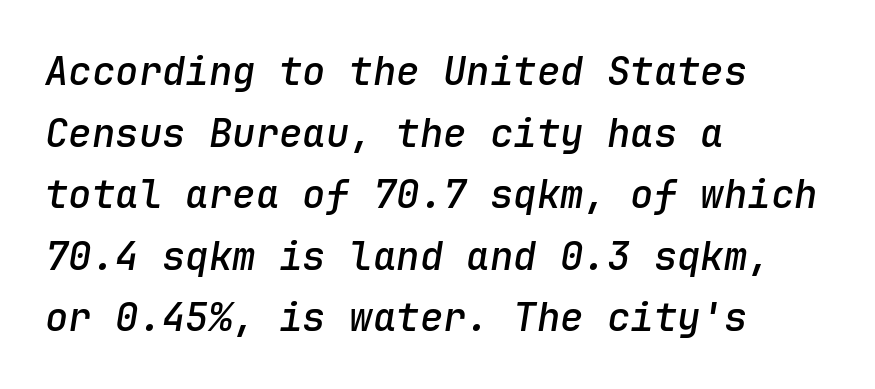
Every character here occupies the same horizontal width, giving the sample a typewriter-like rhythm. There is no visible air inserted between adjacent glyphs. Leftover space on each line is placed entirely after the last word. Reading down the column, the eye jumps a familiar distance to each next line. Rendered with sloped, italic letterforms. The zone under the glyphs is completely vacant.
